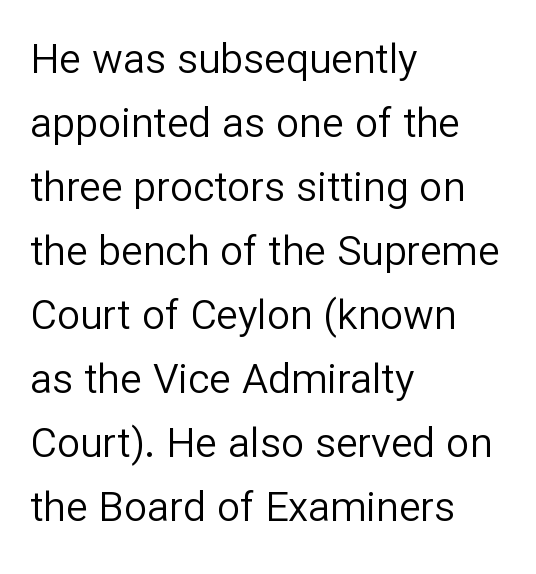
{"serif": "no", "italic": "no", "bold": "no", "weight": "regular", "width": "normal", "stroke_contrast": "low", "x_height": "medium", "monospaced": "no", "underline": "no", "align": "left", "line_spacing": "normal", "line_spacing_ratio": 1.56, "letter_spacing": "normal", "letter_spacing_em": 0.0, "glyph_px": 41}
